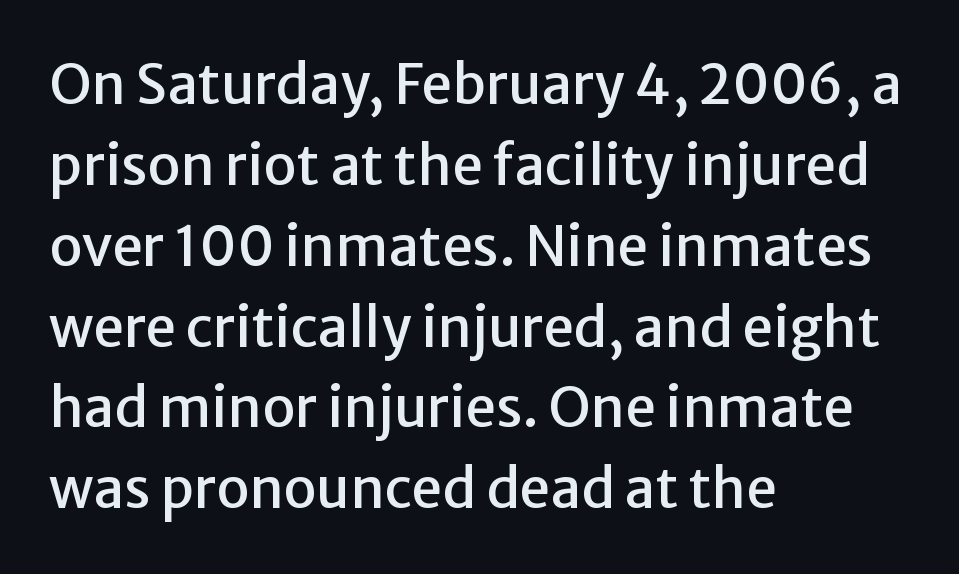
{"serif": "no", "italic": "no", "width": "normal", "stroke_contrast": "low", "x_height": "medium", "monospaced": "no", "underline": "no", "align": "left", "line_spacing": "normal", "line_spacing_ratio": 1.47, "letter_spacing": "normal", "letter_spacing_em": 0.0, "glyph_px": 55}
